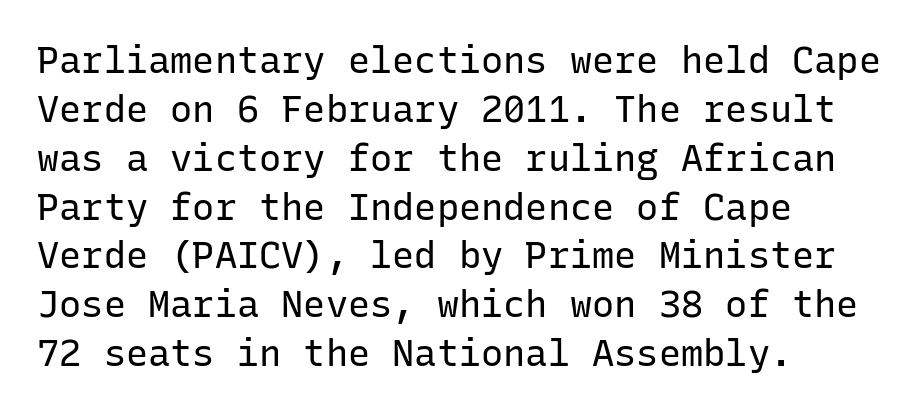
{"serif": "no", "italic": "no", "bold": "no", "weight": "regular", "width": "normal", "stroke_contrast": "low", "x_height": "medium", "monospaced": "yes", "underline": "no", "align": "left", "line_spacing": "normal", "line_spacing_ratio": 1.32, "letter_spacing": "normal", "letter_spacing_em": 0.0, "glyph_px": 37}
